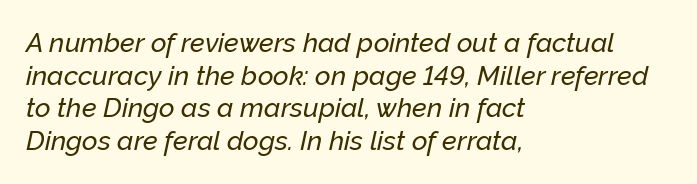
Which margin do the lines hug? The left one — the right edge is uneven. You could call the tracking neutral — neither tight nor loose. The strip under each line holds only bare page. In terms of posture, this sample is oblique.
